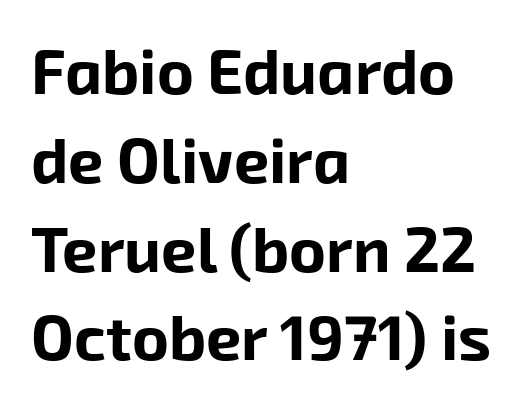
The image shows 63 px bold sans-serif type; set left-aligned, normal line spacing (1.41x), normal letter spacing, not underlined; low stroke contrast and a medium x-height.
